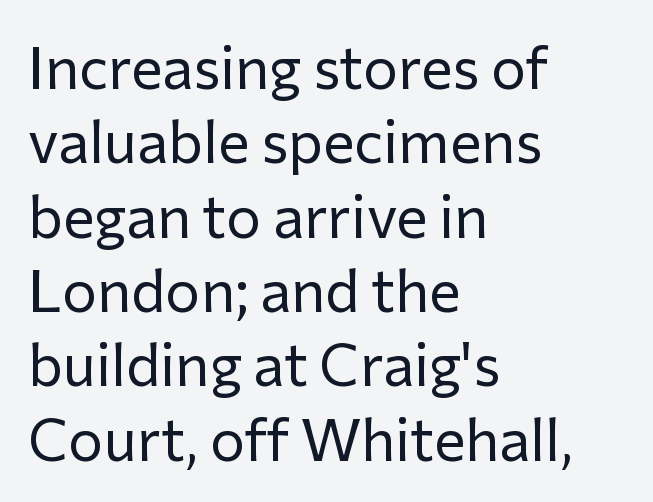
Q: Is the text bold? A: No.
Q: Is the text italic (slanted)? A: No, it is upright.
Q: Is the typeface a serif or a sans-serif typeface? A: Sans-serif.
Q: Is the text underlined? A: No.
Q: How is the paragraph aligned? A: Left-aligned.
Q: Is the spacing between letters normal or unusually wide? A: Normal.
Q: Is the spacing between lines tight, normal or loose? A: Normal.
Q: Width (condensed, normal, or wide)? A: Normal.
Q: Stroke contrast? A: Low.
Q: x-height? A: Medium.
Q: Monospaced? A: No.
